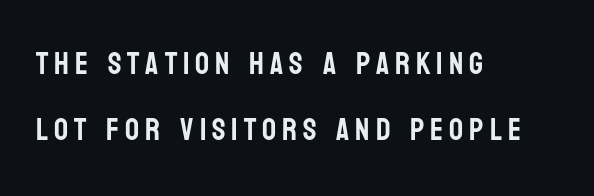
{"serif": "no", "italic": "no", "width": "condensed", "stroke_contrast": "low", "x_height": "large", "monospaced": "no", "underline": "no", "align": "left", "line_spacing": "loose", "line_spacing_ratio": 2.14, "glyph_px": 31}
